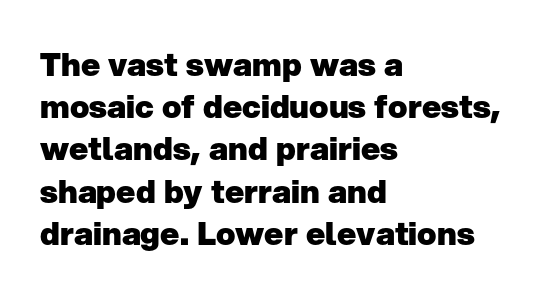
The image shows 32 px heavy sans-serif type, upright; set left-aligned, normal line spacing (1.32x), normal letter spacing, not underlined; low stroke contrast and a medium x-height.
